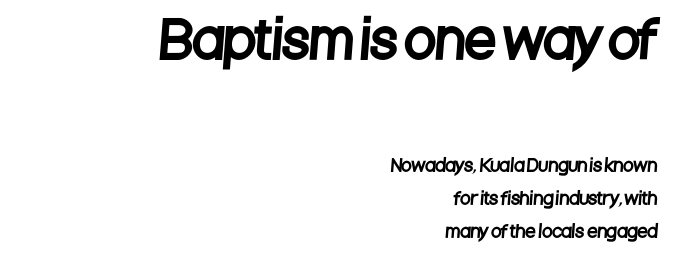
The image shows 51 px condensed sans-serif type; set right-aligned, loose line spacing (1.94x), normal letter spacing, not underlined; the first (top) block is 3.0x larger; low stroke contrast and a large x-height.
